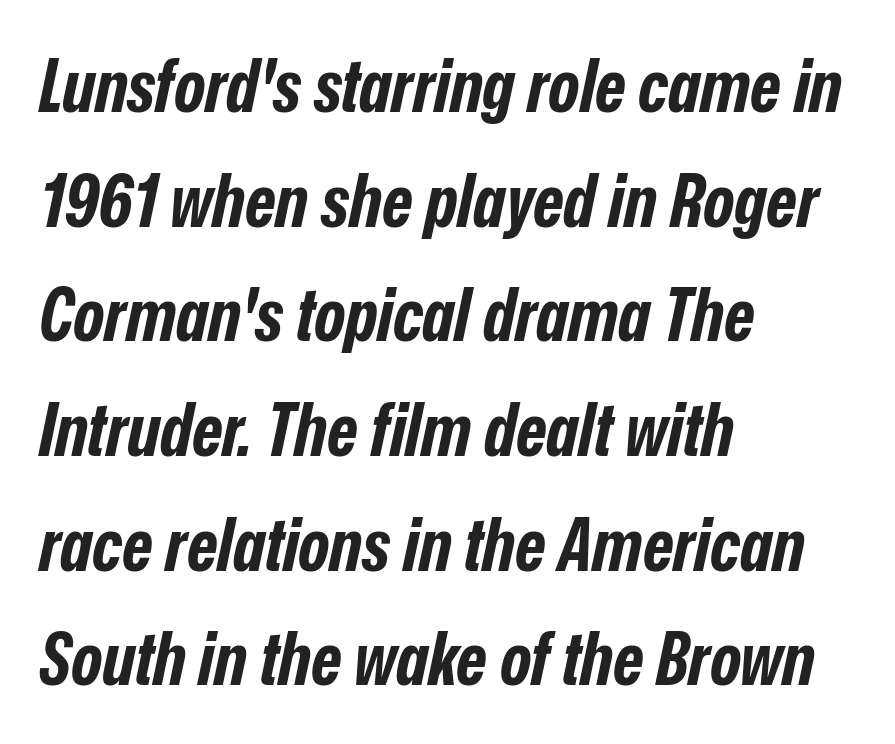
Left-aligned paragraph, ragged on the right. Stroke thickness is high; the sample reads as a true bold. The area under the type is left untouched. The space between consecutive lines is moderate. A typesetter would mark this as italic. The rendering keeps characters at their native spacing.
